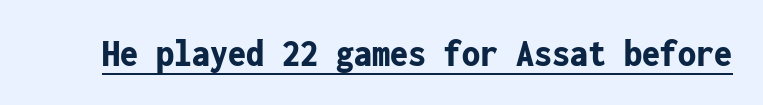
Q: Is the text bold? A: Yes.
Q: Is the text italic (slanted)? A: No, it is upright.
Q: Is the typeface a serif or a sans-serif typeface? A: Sans-serif.
Q: Is the text underlined? A: Yes.
Q: Is the spacing between letters normal or unusually wide? A: Normal.
Q: Width (condensed, normal, or wide)? A: Condensed.
Q: Stroke contrast? A: Low.
Q: x-height? A: Medium.
Q: Monospaced? A: Yes.
